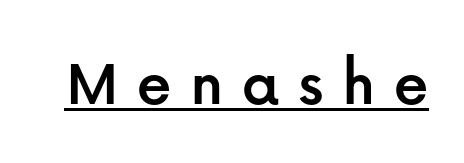
The image shows 68 px sans-serif type, upright; set unusually wide letter spacing (+0.27 em), underlined; low stroke contrast and a medium x-height.
